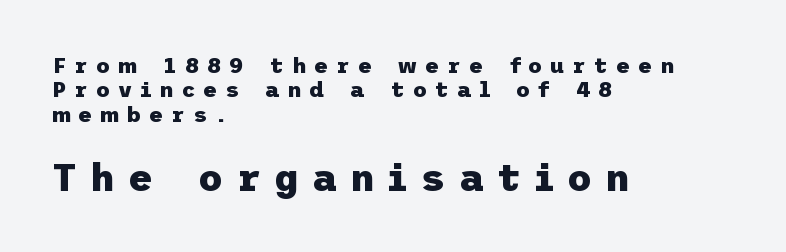
{"serif": "no", "italic": "no", "bold": "yes", "weight": "heavy", "width": "normal", "stroke_contrast": "low", "x_height": "medium", "underline": "no", "align": "left", "line_spacing": "tight", "line_spacing_ratio": 1.11, "letter_spacing": "wide", "letter_spacing_em": 0.35, "larger_block": "second", "size_ratio": 1.73, "glyph_px": 38}
